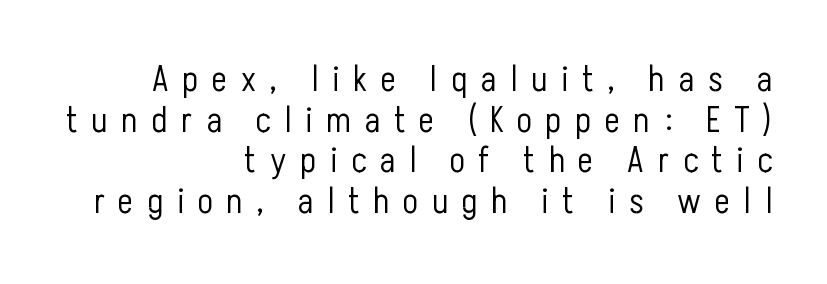
Q: Is the text bold? A: No.
Q: Is the text italic (slanted)? A: No, it is upright.
Q: Is the typeface a serif or a sans-serif typeface? A: Sans-serif.
Q: Is the text underlined? A: No.
Q: How is the paragraph aligned? A: Right-aligned.
Q: Is the spacing between letters normal or unusually wide? A: Unusually wide.
Q: Is the spacing between lines tight, normal or loose? A: Tight.
Q: Width (condensed, normal, or wide)? A: Condensed.
Q: Stroke contrast? A: Low.
Q: x-height? A: Medium.
Q: Monospaced? A: No.
